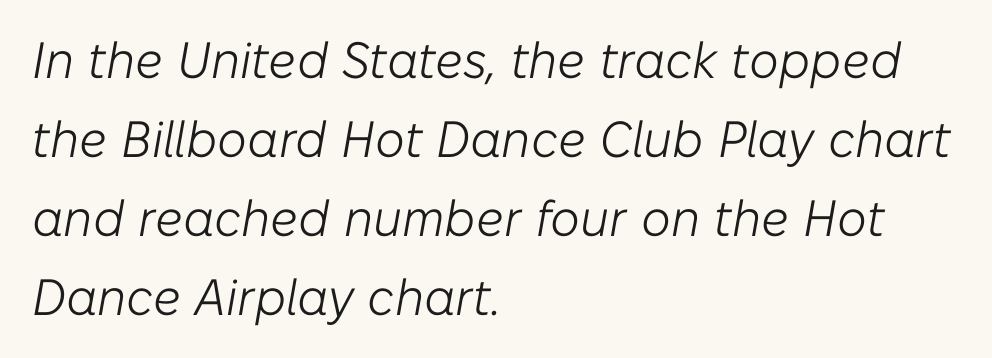
The image shows 51 px light type, italic (leaning right); set left-aligned, normal line spacing (1.55x), normal letter spacing, not underlined; low stroke contrast and a medium x-height.
